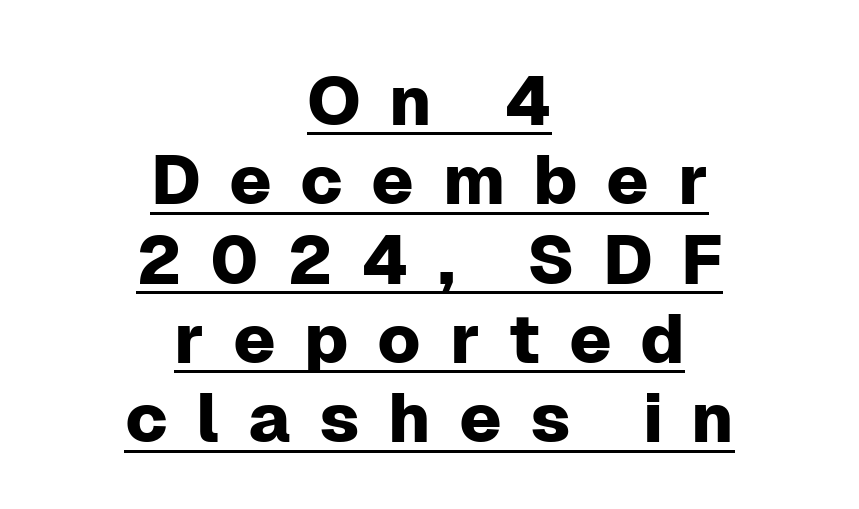
The letters advance in unequal steps, a hallmark of proportional type. Honestly, the letter spacing is so wide it's the main thing you notice. Posture: straight, roman, zero tilt. Look at the bottom of the vertical strokes: they stop flat, with no serifs. Layout note: lines centered. Descenders here cross a horizontal rule under the line.
